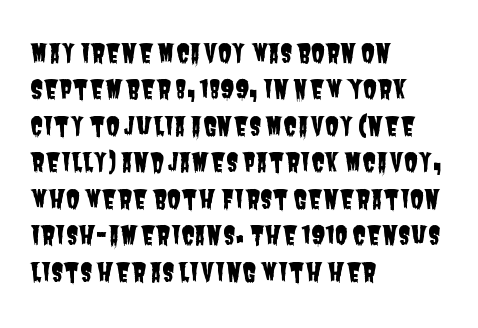
Quick note: interline space is typical. In CSS terms this would be text-align: left. Tracking here is standard; glyphs follow each other at the usual distance. Glance below the letters and you will spot only blank space.
